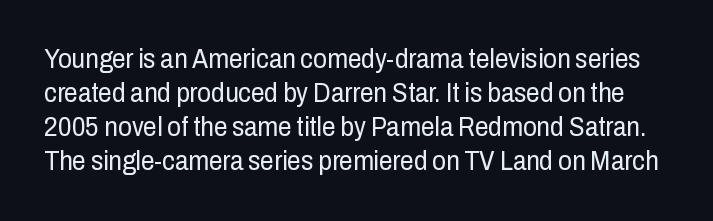
The foot of each line stays bare and open. Stems and bowls with no extra thickness — not bold. The space between consecutive lines is moderate. Posture: straight, roman, zero tilt.
